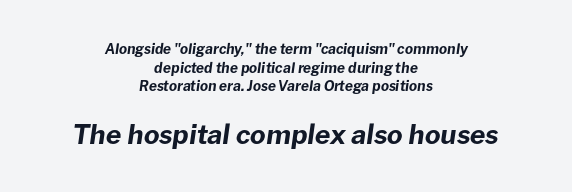
Q: Is the text bold? A: Yes.
Q: Is the text italic (slanted)? A: Yes, it leans right by about 8 degrees.
Q: Is the text underlined? A: No.
Q: How is the paragraph aligned? A: Centered.
Q: Is the spacing between letters normal or unusually wide? A: Normal.
Q: Is the spacing between lines tight, normal or loose? A: Normal.
Q: Which block of text is set in a larger size, the first (top) or the second (bottom)? A: The second (bottom) one.
